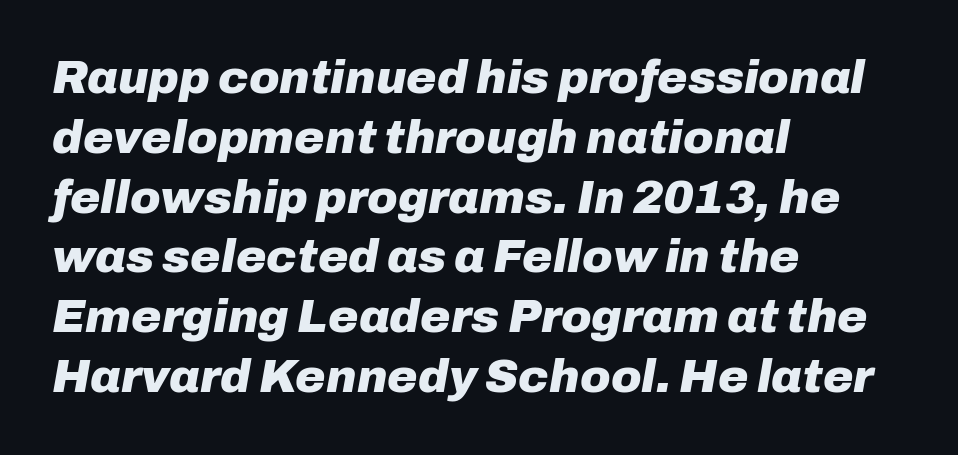
{"italic": "yes", "lean": "right", "slant_degrees": 10, "bold": "yes", "weight": "heavy", "width": "normal", "stroke_contrast": "low", "x_height": "medium", "monospaced": "no", "underline": "no", "align": "left", "line_spacing": "normal", "line_spacing_ratio": 1.3, "letter_spacing": "normal", "letter_spacing_em": 0.0, "glyph_px": 46}
